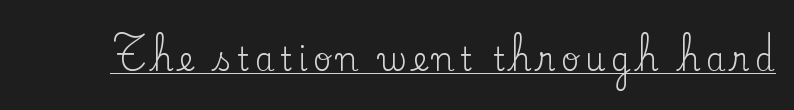
The image shows 32 px regular-weight type, upright; set underlined; low stroke contrast and a small x-height.
